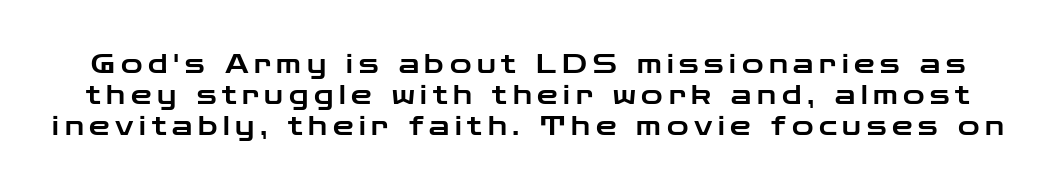
Q: Is the text italic (slanted)? A: No, it is upright.
Q: Is the text underlined? A: No.
Q: Is the spacing between letters normal or unusually wide? A: Unusually wide.
